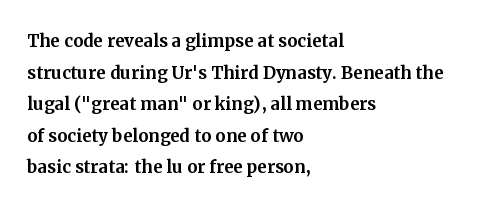
The image shows 23 px text type, upright; set left-aligned, normal line spacing (1.37x), normal letter spacing, not underlined.
